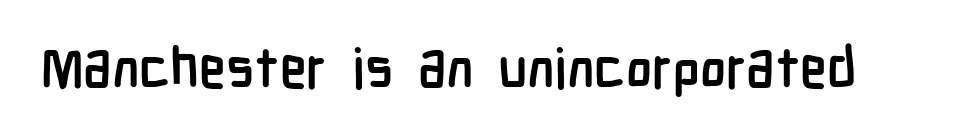
A dark, heavy texture on the line: the type is bold. Is this a fixed-width face? No — the glyphs have proportional, varying widths. Examine the stroke ends and you'll find no serifs. Characters remain perfectly vertical along every line. Lines of text with bare space underneath. Letter spacing: default.
